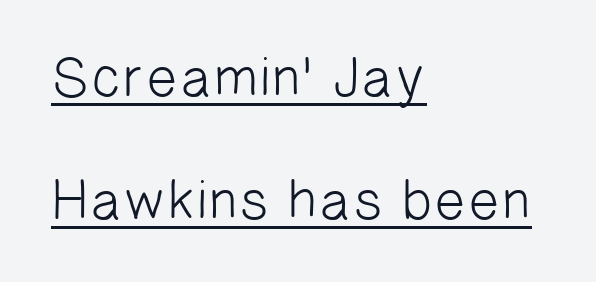
{"serif": "no", "bold": "no", "weight": "light", "width": "normal", "stroke_contrast": "low", "x_height": "medium", "monospaced": "no", "underline": "yes", "align": "left", "line_spacing": "loose", "line_spacing_ratio": 2.19, "letter_spacing": "normal", "letter_spacing_em": 0.0, "glyph_px": 56}
